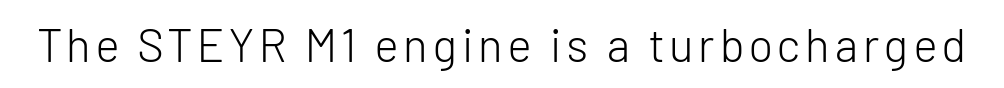
Q: Is the text bold? A: No.
Q: Is the text italic (slanted)? A: No, it is upright.
Q: Is the typeface a serif or a sans-serif typeface? A: Sans-serif.
Q: Is the text underlined? A: No.
Q: Width (condensed, normal, or wide)? A: Normal.
Q: Stroke contrast? A: Low.
Q: x-height? A: Medium.
Q: Monospaced? A: No.
